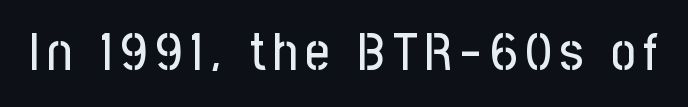
{"serif": "no", "italic": "no", "width": "condensed", "stroke_contrast": "low", "x_height": "medium", "monospaced": "no", "underline": "no", "glyph_px": 53}
